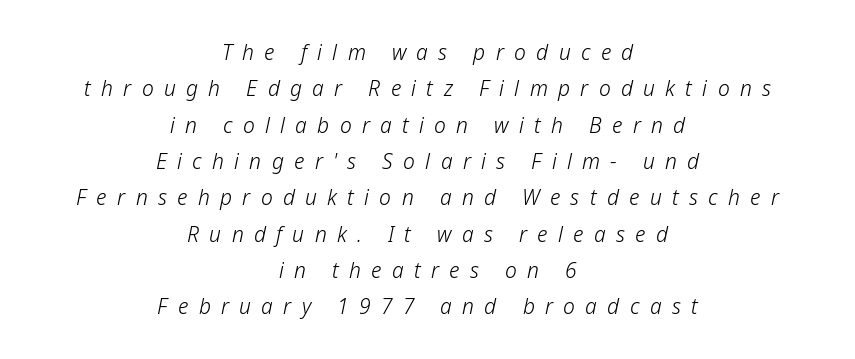
This sample uses an oblique cut, with every glyph tilted off the vertical. These lines have a slow, spaced-out rhythm from letter to letter. If you folded the block vertically in half, each line would mirror itself in length. Stroke mass is kept to a normal reading level or below. Letters rest on an invisible, unmarked baseline.
